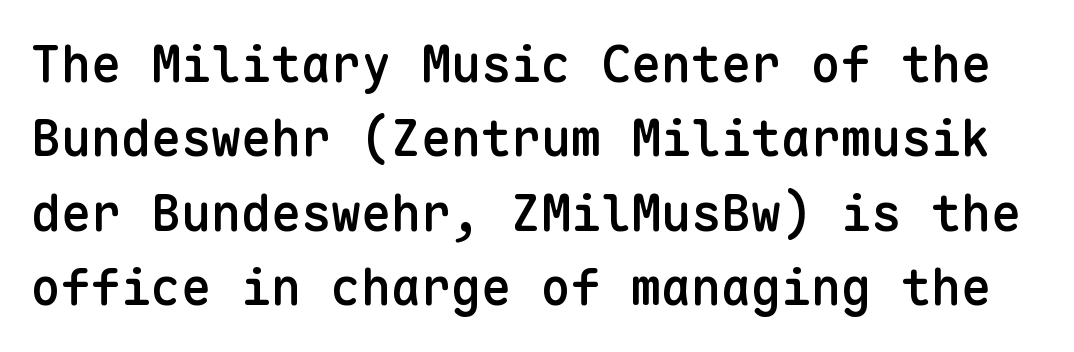
The image shows 50 px semibold sans-serif type, upright, monospaced; set normal line spacing (1.49x), normal letter spacing, not underlined; low stroke contrast and a medium x-height.
